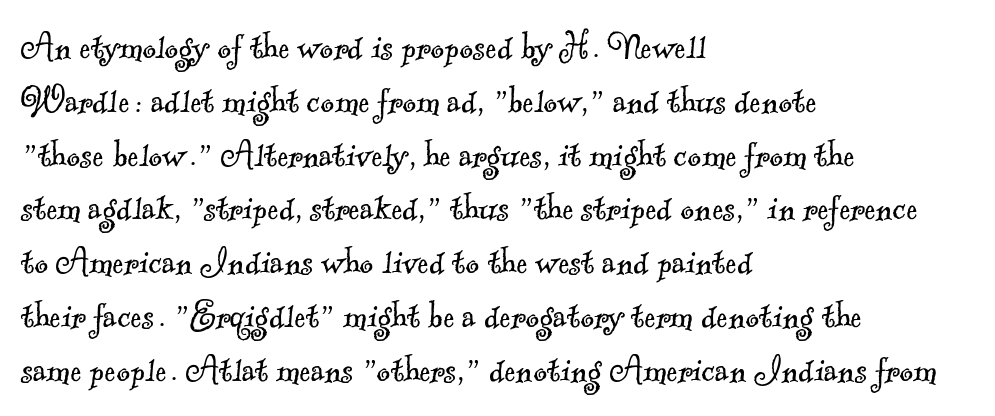
{"serif": "yes", "bold": "no", "weight": "light", "width": "normal", "x_height": "small", "monospaced": "no", "underline": "no", "align": "left", "line_spacing": "normal", "line_spacing_ratio": 1.28, "letter_spacing": "normal", "letter_spacing_em": 0.0, "glyph_px": 42}
